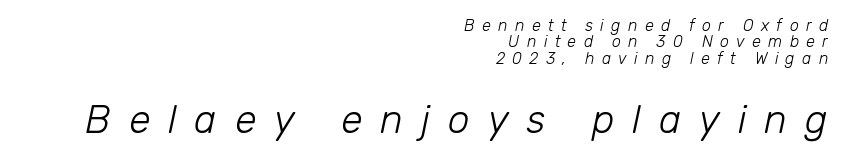
Q: Is the text bold? A: No.
Q: Is the text italic (slanted)? A: Yes, it leans right by about 12 degrees.
Q: Is the text underlined? A: No.
Q: How is the paragraph aligned? A: Right-aligned.
Q: Is the spacing between letters normal or unusually wide? A: Unusually wide.
Q: Is the spacing between lines tight, normal or loose? A: Tight.
Q: Which block of text is set in a larger size, the first (top) or the second (bottom)? A: The second (bottom) one.
Q: Width (condensed, normal, or wide)? A: Normal.
Q: Stroke contrast? A: Low.
Q: x-height? A: Medium.
Q: Monospaced? A: No.
